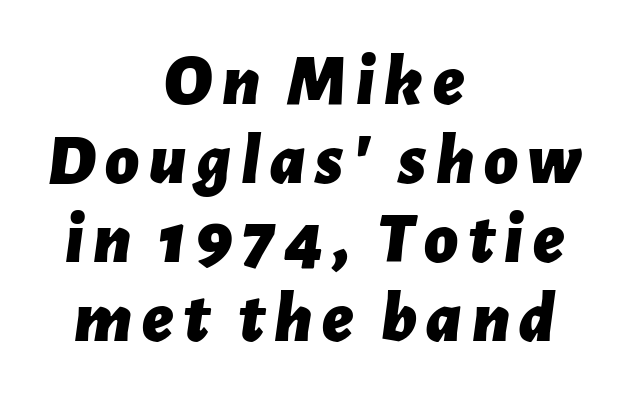
Short and long lines alike share a common midpoint. Emphasis-style slanted type is in use. These words are printed bold, with thick strokes throughout. Proportional: the letters do not fall into vertical columns. Nobody drew a line under any word here.
